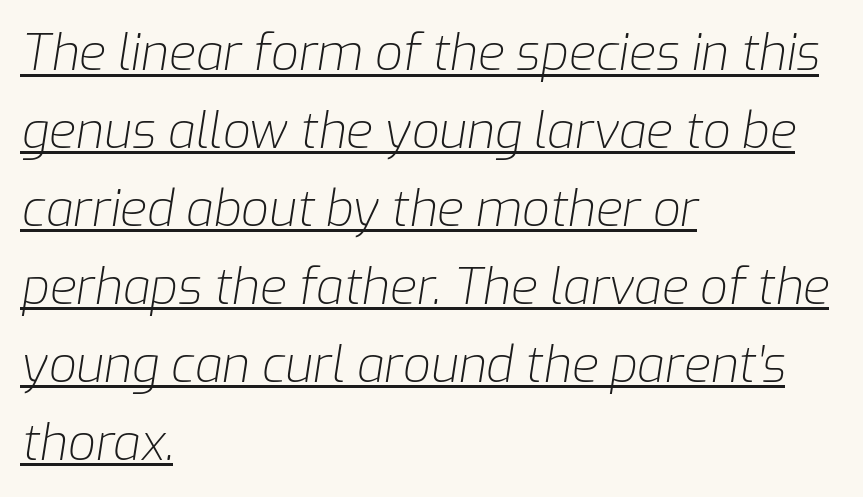
When letters slant like this, we call the style italic. If you drew a ruler down the left edge, every line would touch it. The lettering is marked with a stroke running underneath it. Varying glyph widths throughout — classic text-font behaviour.
